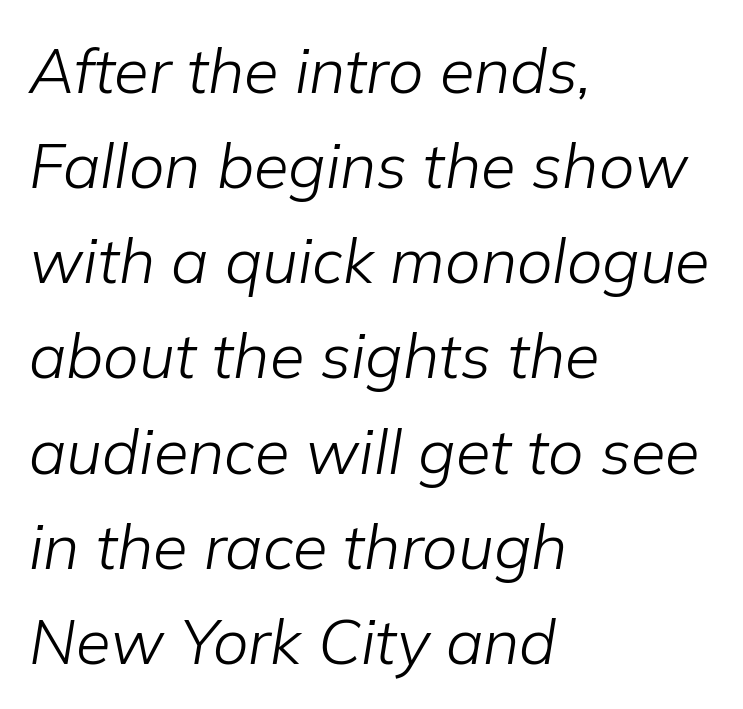
Q: Is the text bold? A: No.
Q: Is the text italic (slanted)? A: Yes, it leans right by about 9 degrees.
Q: Is the text underlined? A: No.
Q: How is the paragraph aligned? A: Left-aligned.
Q: Is the spacing between letters normal or unusually wide? A: Normal.
Q: Is the spacing between lines tight, normal or loose? A: Normal.
Q: Width (condensed, normal, or wide)? A: Normal.
Q: Stroke contrast? A: Low.
Q: x-height? A: Medium.
Q: Monospaced? A: No.
